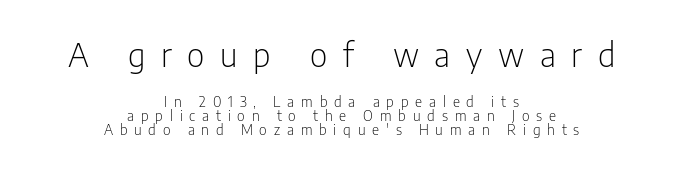
The image shows 32 px light, condensed sans-serif type, upright; set centered, tight line spacing (1.01x), unusually wide letter spacing (+0.49 em), not underlined; the first (top) block is 2.29x larger; low stroke contrast and a medium x-height.
